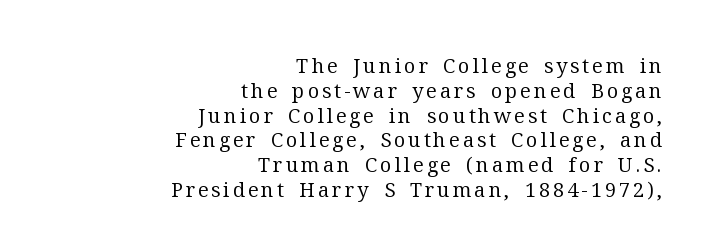
Q: Is the text bold? A: No.
Q: Is the text italic (slanted)? A: No, it is upright.
Q: Is the text underlined? A: No.
Q: How is the paragraph aligned? A: Right-aligned.
